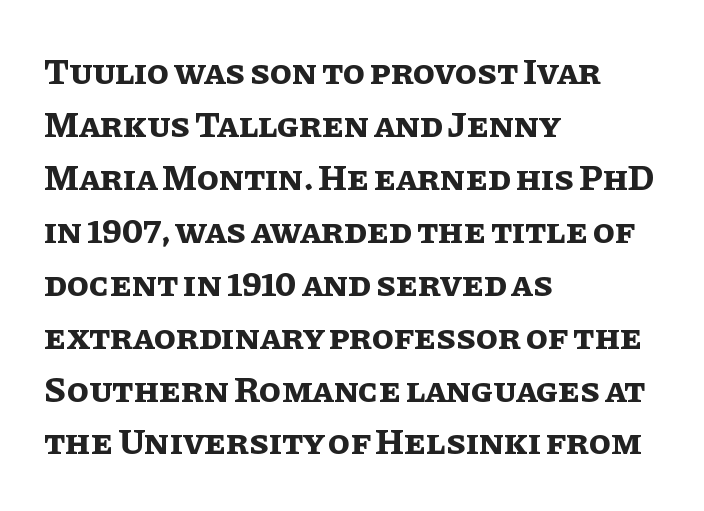
The image shows 36 px bold type, upright; set left-aligned, normal line spacing (1.47x), normal letter spacing, not underlined; low stroke contrast and a large x-height.
